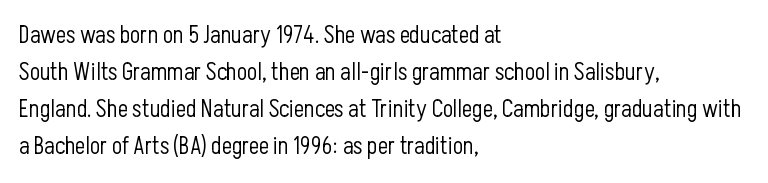
Vertical strokes here are truly vertical. Every row of glyphs begins at an identical x-position on the left. Between one letter and the next there's only the usual sliver of space. Only glyphs here, with clear space below each row.
